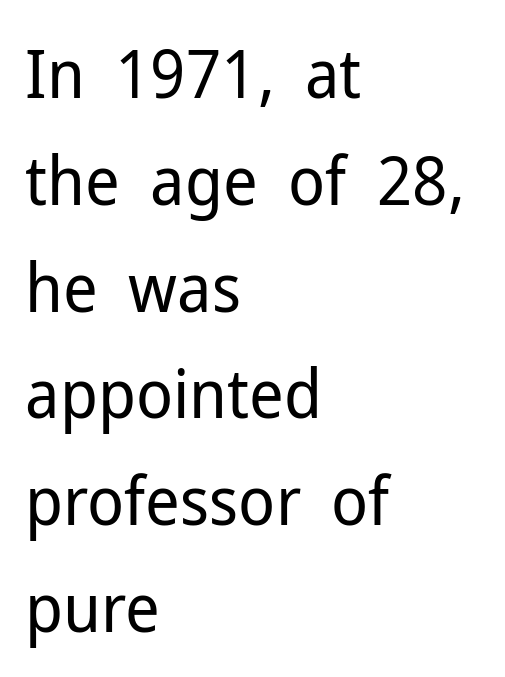
Q: Is the text bold? A: No.
Q: Is the text italic (slanted)? A: No, it is upright.
Q: Is the typeface a serif or a sans-serif typeface? A: Sans-serif.
Q: Is the text underlined? A: No.
Q: How is the paragraph aligned? A: Left-aligned.
Q: Is the spacing between letters normal or unusually wide? A: Normal.
Q: Is the spacing between lines tight, normal or loose? A: Normal.
Q: Width (condensed, normal, or wide)? A: Normal.
Q: Stroke contrast? A: Low.
Q: x-height? A: Medium.
Q: Monospaced? A: No.
